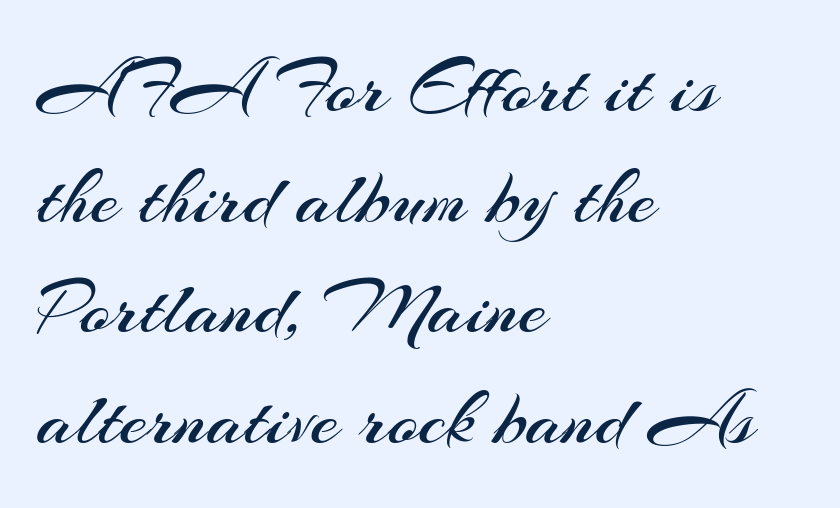
{"serif": "no", "bold": "no", "weight": "regular", "width": "normal", "stroke_contrast": "medium", "x_height": "small", "monospaced": "no", "underline": "no", "align": "left", "line_spacing": "normal", "line_spacing_ratio": 1.4, "letter_spacing": "normal", "letter_spacing_em": 0.0, "glyph_px": 79}
